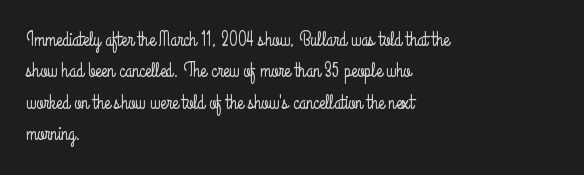
Compared with a centered layout, this one pins lines to the left instead. The space beneath each line is pristine and unruled. The passage shown stacks its lines at a standard gap. Spacing between characters is what you'd get straight out of the box.
